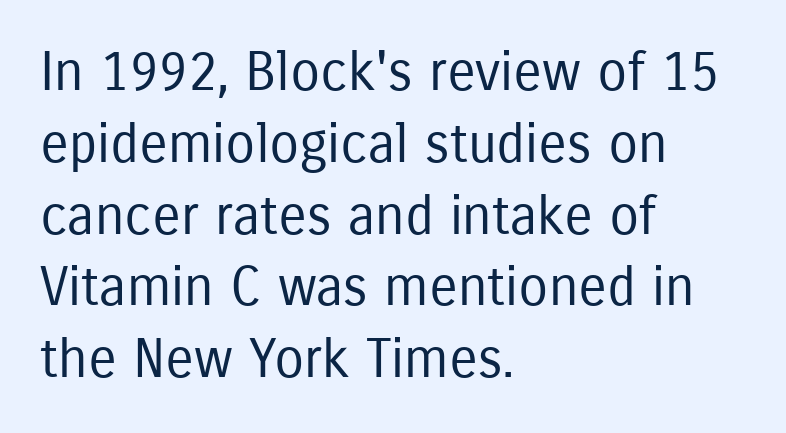
Q: Is the text bold? A: No.
Q: Is the text italic (slanted)? A: No, it is upright.
Q: Is the typeface a serif or a sans-serif typeface? A: Sans-serif.
Q: Is the text underlined? A: No.
Q: How is the paragraph aligned? A: Left-aligned.
Q: Is the spacing between letters normal or unusually wide? A: Normal.
Q: Is the spacing between lines tight, normal or loose? A: Normal.
Q: Width (condensed, normal, or wide)? A: Condensed.
Q: Stroke contrast? A: Low.
Q: x-height? A: Medium.
Q: Monospaced? A: No.
